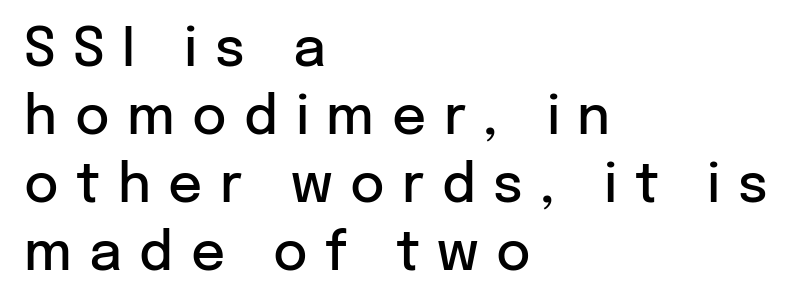
The font is running at a semibold setting, under full bold. The typeface chosen for these lines omits serifs. Leftover space on each line is placed entirely after the last word. Anything drawn beneath the words? Only blank space.
